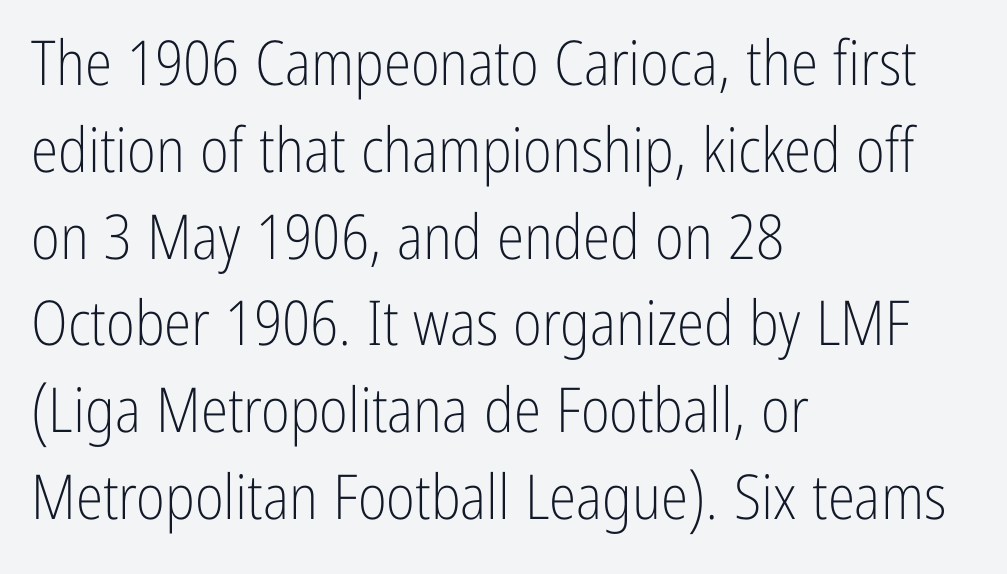
The image shows 62 px light, condensed sans-serif type, upright; set left-aligned, normal line spacing (1.4x), normal letter spacing, not underlined; low stroke contrast and a medium x-height.
